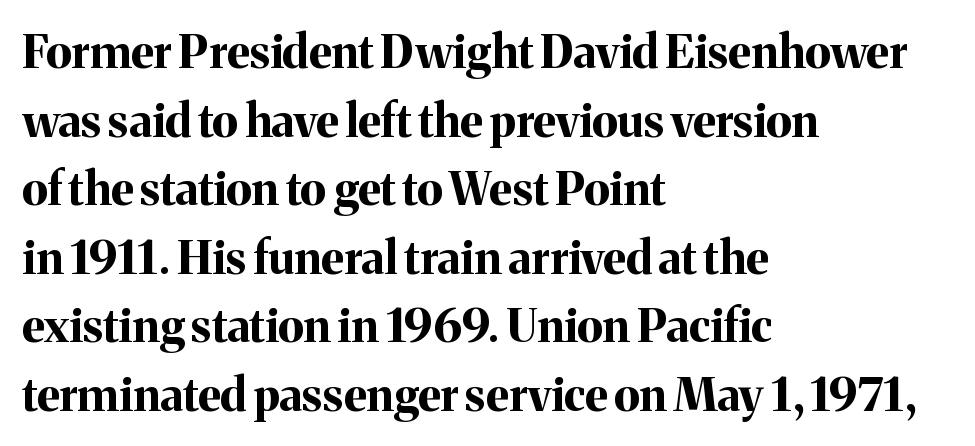
The image shows 46 px bold serif type, upright; set left-aligned, normal line spacing (1.49x), normal letter spacing, not underlined; medium stroke contrast and a medium x-height.
